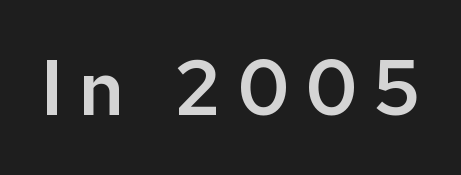
The image shows 77 px sans-serif type, upright; set unusually wide letter spacing (+0.21 em), not underlined; low stroke contrast and a medium x-height.
